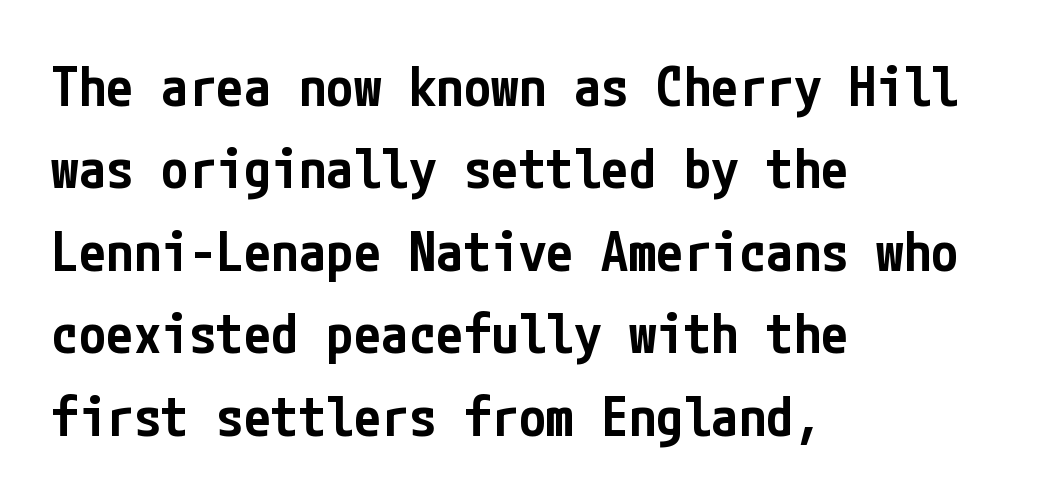
The image shows 55 px semibold, condensed sans-serif type, upright; set left-aligned, normal line spacing (1.5x), normal letter spacing, not underlined; low stroke contrast and a medium x-height.
